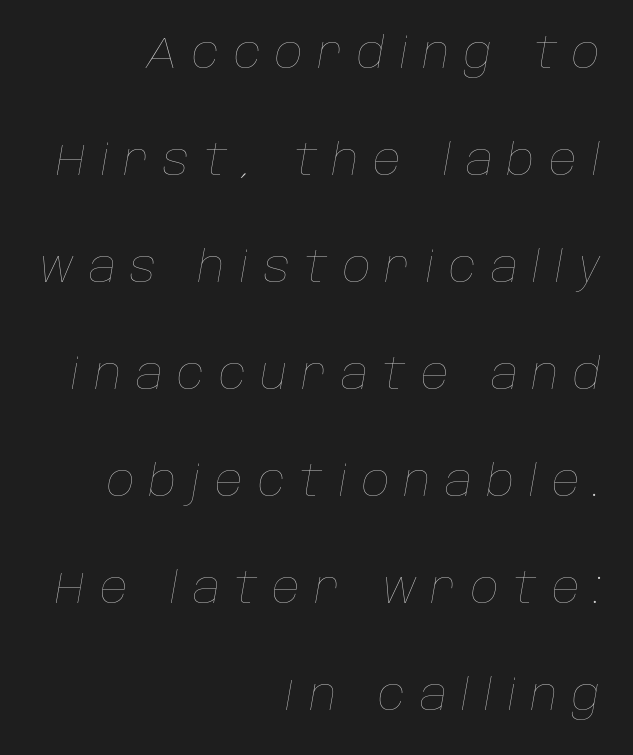
{"italic": "yes", "lean": "right", "slant_degrees": 10, "bold": "no", "weight": "thin", "width": "normal", "stroke_contrast": "low", "x_height": "large", "monospaced": "no", "underline": "no", "align": "right", "line_spacing": "loose", "line_spacing_ratio": 2.49, "letter_spacing": "wide", "letter_spacing_em": 0.34, "glyph_px": 43}
